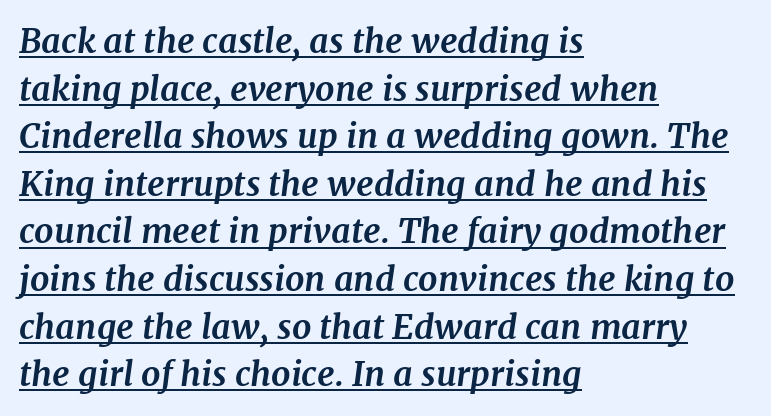
The image shows 34 px bold serif type, italic (leaning right); set left-aligned, normal line spacing (1.4x), normal letter spacing, underlined; medium stroke contrast and a medium x-height.
